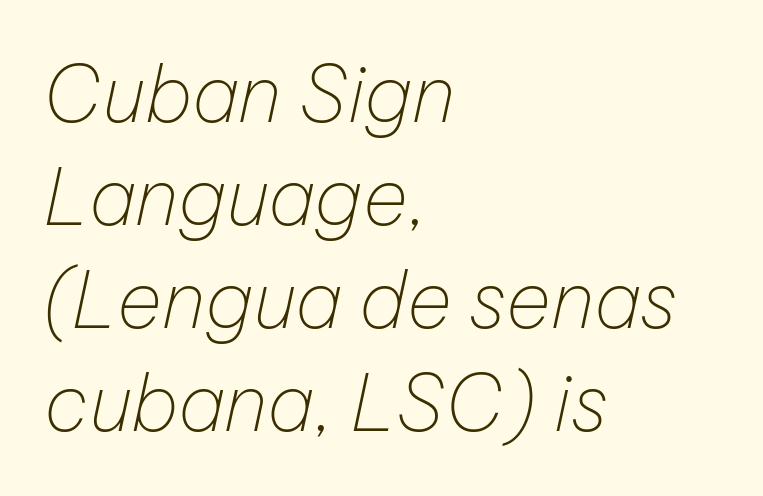
{"italic": "yes", "lean": "right", "slant_degrees": 12, "bold": "no", "weight": "thin", "width": "normal", "stroke_contrast": "low", "x_height": "medium", "monospaced": "no", "underline": "no", "align": "left", "line_spacing": "normal", "line_spacing_ratio": 1.32, "letter_spacing": "normal", "letter_spacing_em": 0.0, "glyph_px": 78}
